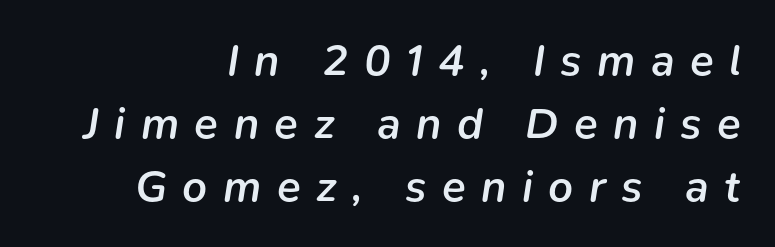
The image shows 44 px semibold type, italic (leaning right); set right-aligned, normal line spacing (1.43x), unusually wide letter spacing (+0.35 em), not underlined; low stroke contrast and a medium x-height.
